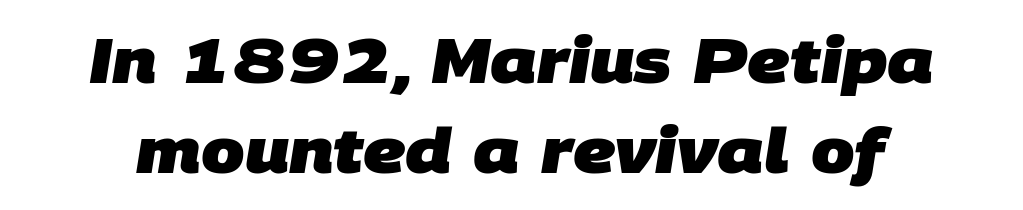
The image shows 62 px heavy sans-serif type; set normal line spacing (1.45x), normal letter spacing, not underlined; low stroke contrast and a large x-height.
